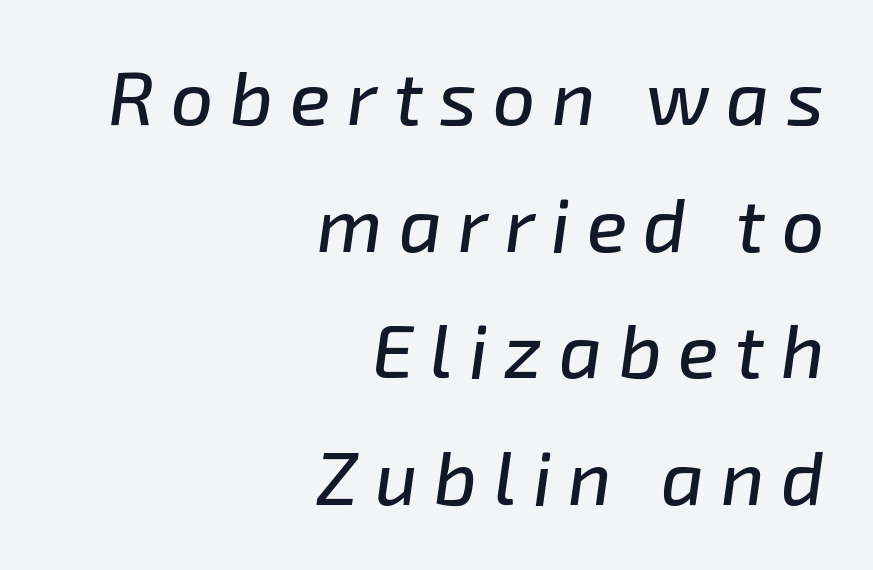
{"italic": "yes", "lean": "right", "slant_degrees": 8, "width": "normal", "stroke_contrast": "low", "x_height": "medium", "monospaced": "no", "underline": "no", "align": "right", "line_spacing": "normal", "line_spacing_ratio": 1.69, "letter_spacing": "wide", "letter_spacing_em": 0.22, "glyph_px": 75}
